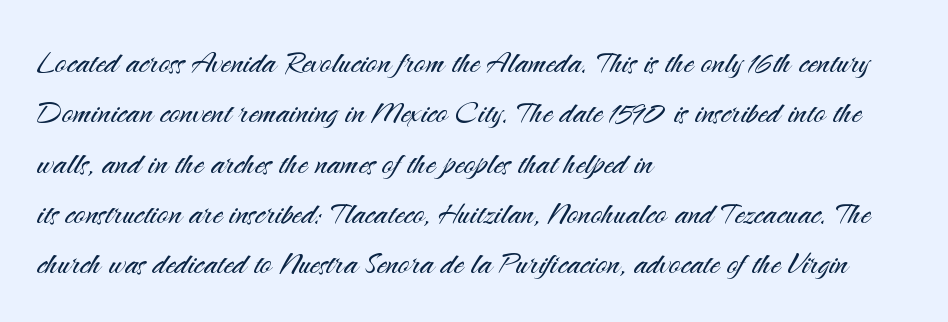
The image shows 39 px light sans-serif type; set left-aligned, normal line spacing (1.29x), normal letter spacing, not underlined; medium stroke contrast and a small x-height.
